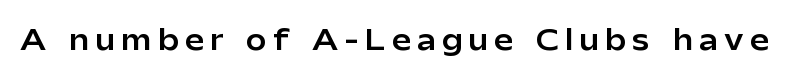
Q: Is the text italic (slanted)? A: No, it is upright.
Q: Is the text underlined? A: No.
Q: Is the spacing between letters normal or unusually wide? A: Unusually wide.
